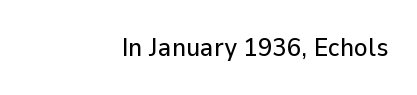
The image shows 26 px text type, upright; set right-aligned, normal letter spacing, not underlined.
